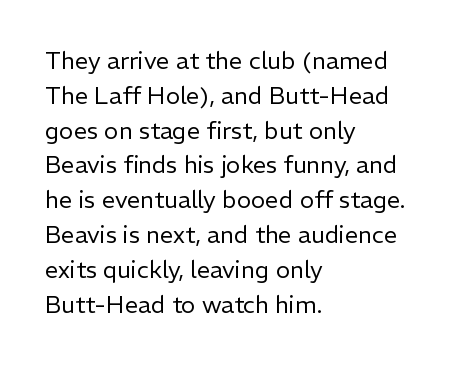
The image shows 24 px text type, upright; set left-aligned, normal line spacing (1.45x), normal letter spacing, not underlined.
